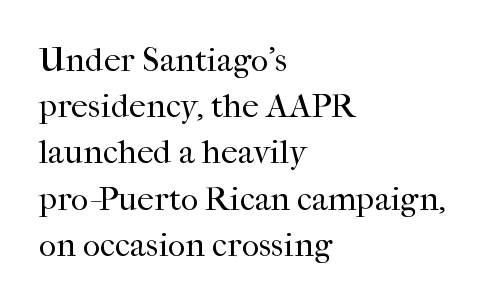
The face used here is rendered with its standard letterfit. Ascenders rise straight up at ninety degrees. The foot of each line stays bare and open. Typographically, this falls in the serif category. A student would call this left alignment; a typographer would say flush left, rag right.
